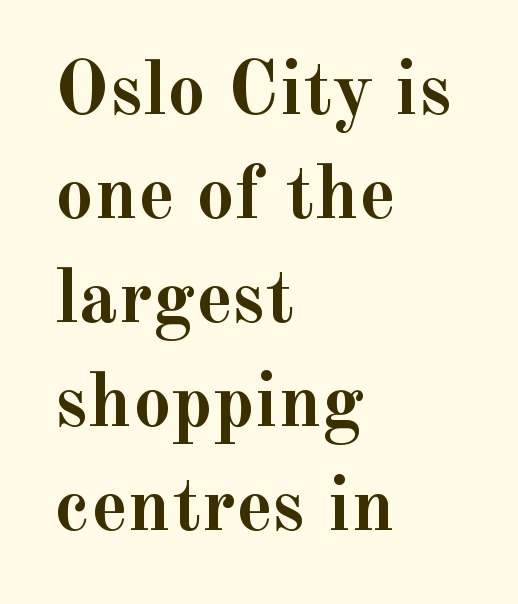
The lettering stays uniformly vertical, giving the passage a roman look. Weight: bold. Words appear dense and cohesive because spacing is normal. One glance says typical: line gaps are just what's usual. These lines are rendered in a variable-pitch font. The glyphs are unaccompanied by any horizontal stroke below them.
